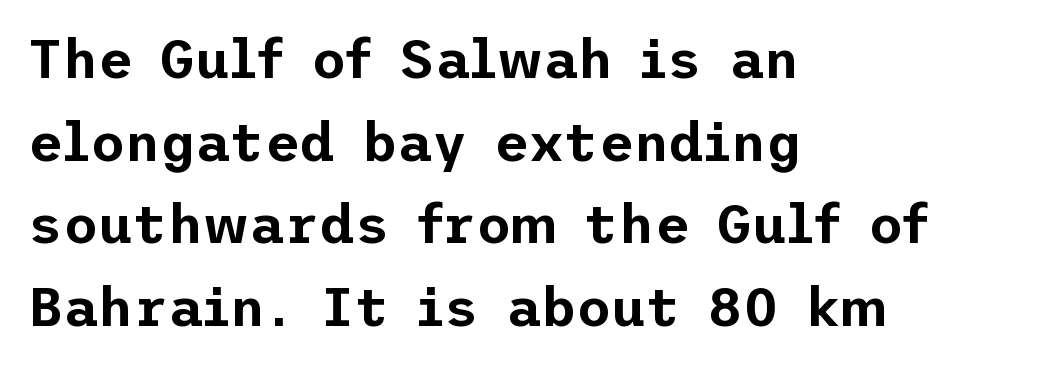
{"serif": "no", "italic": "no", "width": "normal", "stroke_contrast": "low", "x_height": "medium", "underline": "no", "align": "left", "line_spacing": "normal", "line_spacing_ratio": 1.53, "letter_spacing": "normal", "letter_spacing_em": 0.0, "glyph_px": 54}
